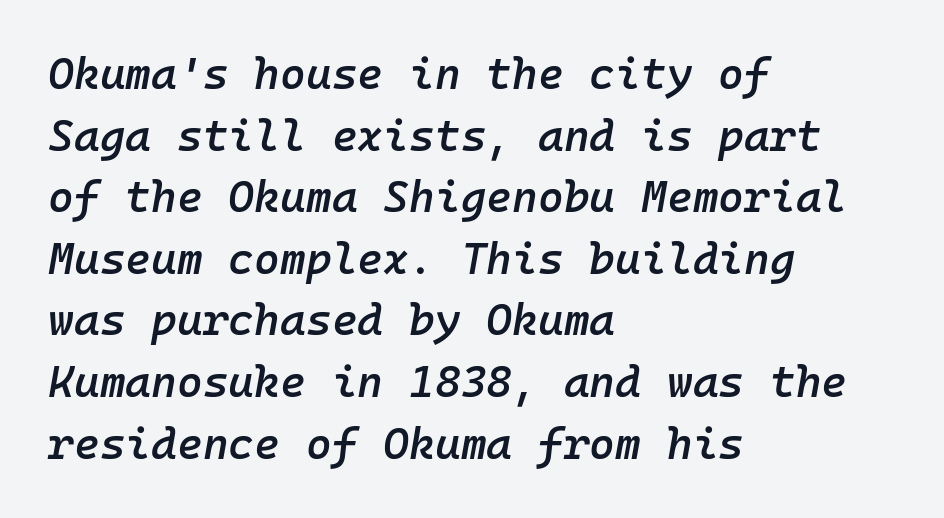
{"italic": "yes", "lean": "right", "slant_degrees": 10, "bold": "semi", "weight": "semibold", "width": "normal", "stroke_contrast": "low", "x_height": "medium", "monospaced": "yes", "underline": "no", "align": "left", "line_spacing": "normal", "line_spacing_ratio": 1.4, "letter_spacing": "normal", "letter_spacing_em": 0.0, "glyph_px": 44}
